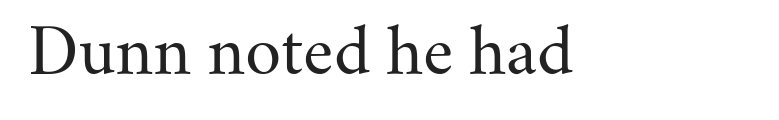
The image shows 63 px regular-weight serif type, upright; set normal letter spacing, not underlined; medium stroke contrast and a small x-height.
